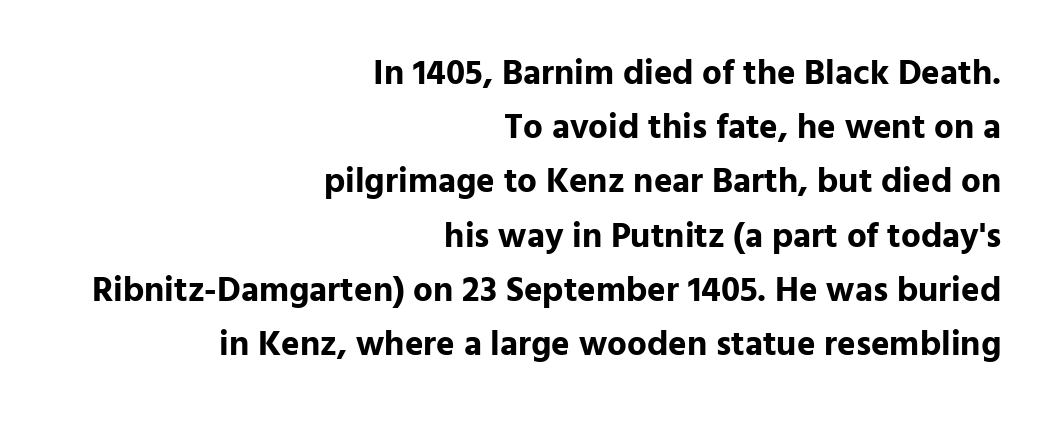
The image shows 35 px bold sans-serif type, upright; set right-aligned, normal line spacing (1.55x), normal letter spacing, not underlined; low stroke contrast and a medium x-height.
